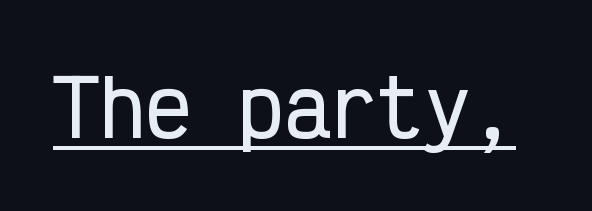
Q: Is the text italic (slanted)? A: No, it is upright.
Q: Is the typeface a serif or a sans-serif typeface? A: Sans-serif.
Q: Is the text underlined? A: Yes.
Q: Is the spacing between letters normal or unusually wide? A: Normal.
Q: Width (condensed, normal, or wide)? A: Condensed.
Q: Stroke contrast? A: Low.
Q: x-height? A: Medium.
Q: Monospaced? A: Yes.
